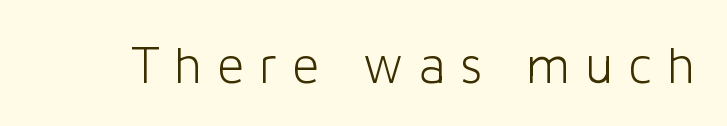
The image shows 53 px light sans-serif type, upright; set unusually wide letter spacing (+0.27 em), not underlined; low stroke contrast and a medium x-height.
